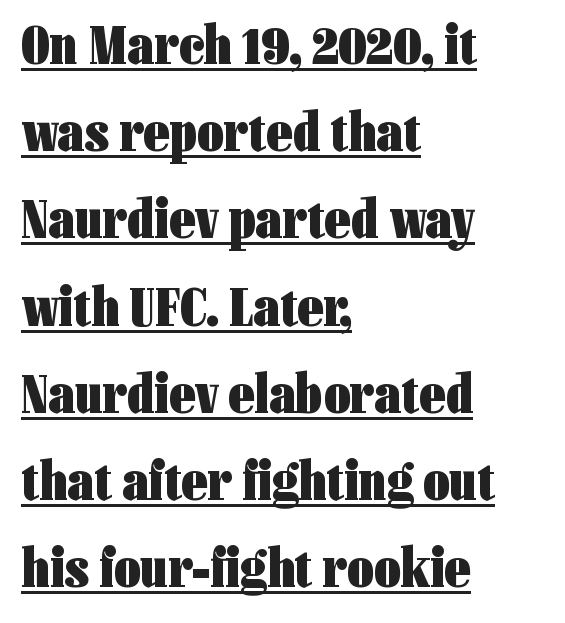
{"serif": "no", "italic": "no", "bold": "yes", "weight": "heavy", "width": "condensed", "stroke_contrast": "low", "x_height": "medium", "monospaced": "no", "underline": "yes", "align": "left", "line_spacing": "normal", "line_spacing_ratio": 1.53, "letter_spacing": "normal", "letter_spacing_em": 0.0, "glyph_px": 57}
